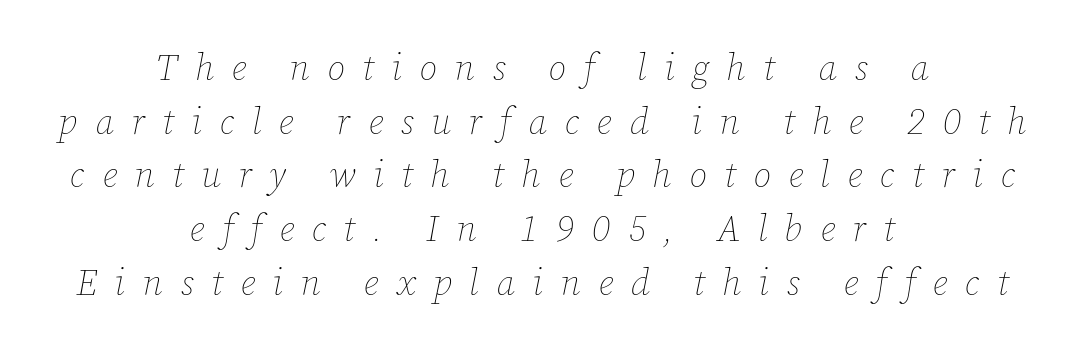
The image shows 36 px thin type, italic (leaning right); set centered, normal line spacing (1.49x), unusually wide letter spacing (+0.49 em), not underlined; low stroke contrast and a medium x-height.
